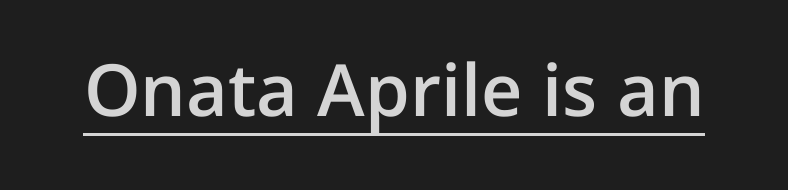
{"serif": "no", "italic": "no", "bold": "semi", "weight": "semibold", "width": "normal", "stroke_contrast": "low", "x_height": "medium", "monospaced": "no", "underline": "yes", "letter_spacing": "normal", "letter_spacing_em": 0.0, "glyph_px": 72}
